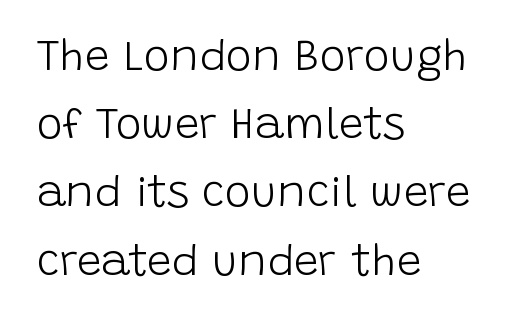
{"serif": "no", "italic": "no", "bold": "no", "weight": "light", "width": "normal", "stroke_contrast": "low", "x_height": "large", "monospaced": "no", "underline": "no", "align": "left", "line_spacing": "normal", "line_spacing_ratio": 1.55, "letter_spacing": "normal", "letter_spacing_em": 0.0, "glyph_px": 44}
